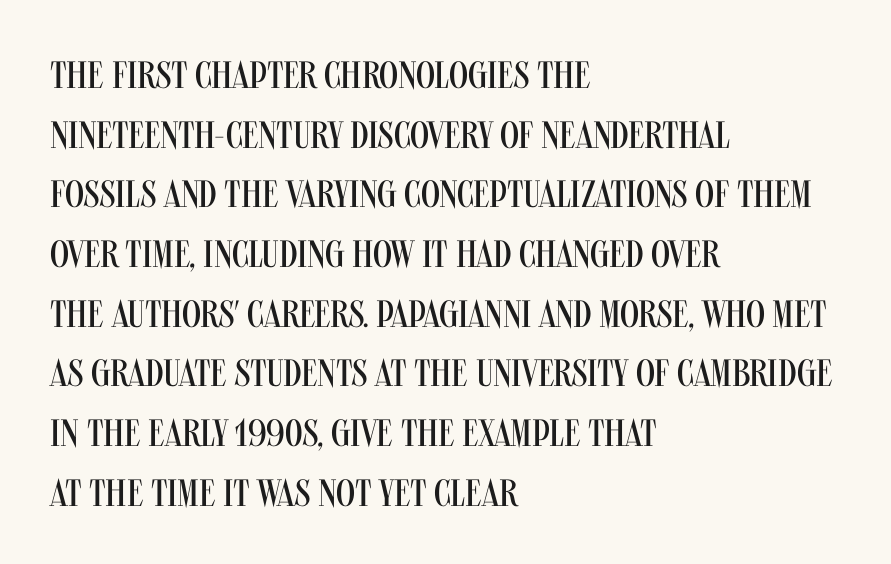
{"serif": "no", "italic": "no", "bold": "no", "weight": "regular", "width": "condensed", "stroke_contrast": "medium", "x_height": "large", "monospaced": "no", "underline": "no", "align": "left", "line_spacing": "normal", "line_spacing_ratio": 1.57, "letter_spacing": "normal", "letter_spacing_em": 0.0, "glyph_px": 38}
